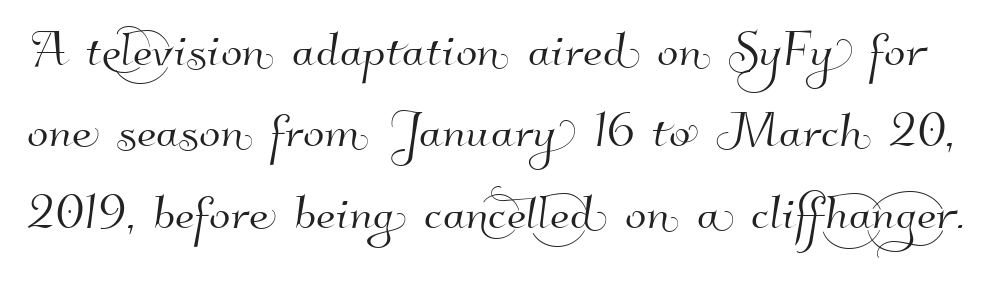
Typographically, this falls in the sans-serif category. Unmarked baselines from the first word to the last. Students, note that the glyphs here touch the page at normal intervals. Here the designer chose a conventional face with non-uniform glyph widths. Vertically, the passage feels balanced, rows spaced as you'd expect.
